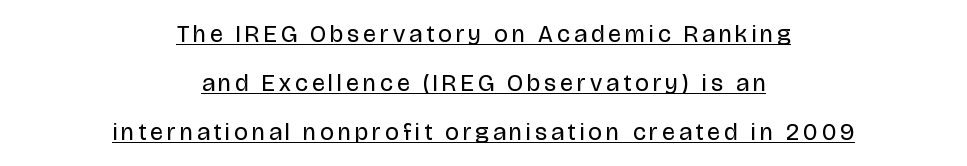
The image shows 24 px text type, upright; set centered, loose line spacing (2.04x), underlined.
